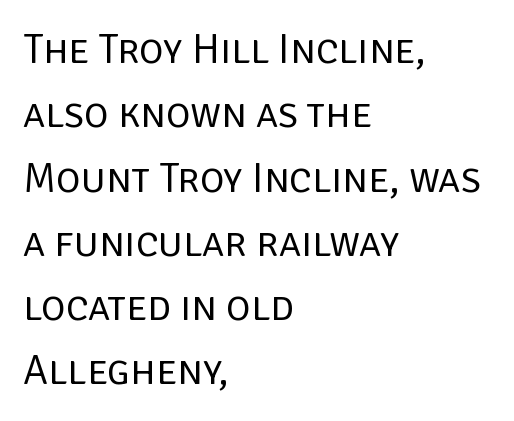
When letters stand straight like this, we call the style roman or upright. Observe the ordinary spacing: letters are neighbours, not strangers. Weight: regular or lighter. This sample has the flowing, uneven cadence of proportional lettering. Descenders hang freely into open space.
